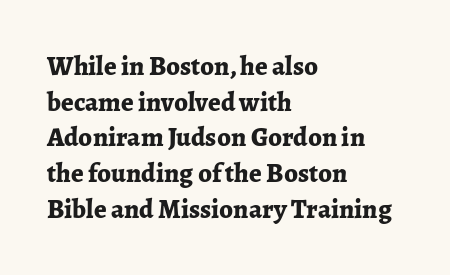
The image shows 27 px bold type, upright; set left-aligned, normal line spacing (1.32x), normal letter spacing, not underlined.
